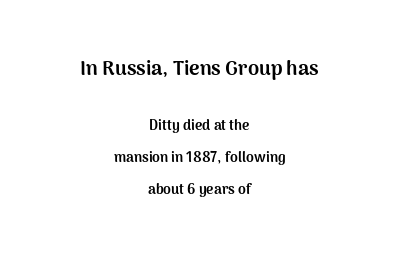
The image shows 20 px bold type, upright; set centered, loose line spacing (2.27x), normal letter spacing, not underlined; the first (top) block is 1.43x larger.
